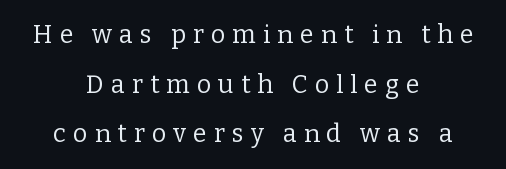
Q: Is the text bold? A: No.
Q: Is the text italic (slanted)? A: No, it is upright.
Q: Is the text underlined? A: No.
Q: How is the paragraph aligned? A: Centered.
Q: Is the spacing between letters normal or unusually wide? A: Unusually wide.
Q: Is the spacing between lines tight, normal or loose? A: Loose.
